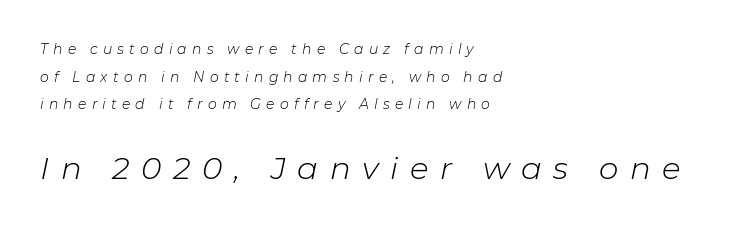
{"italic": "yes", "lean": "right", "slant_degrees": 11, "bold": "no", "weight": "light", "width": "normal", "stroke_contrast": "low", "x_height": "medium", "monospaced": "no", "underline": "no", "align": "left", "line_spacing": "loose", "line_spacing_ratio": 1.97, "letter_spacing": "wide", "letter_spacing_em": 0.37, "larger_block": "second", "size_ratio": 2.21, "glyph_px": 31}
